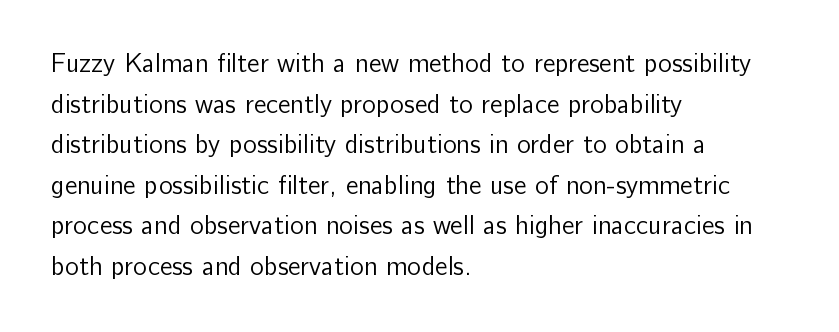
{"italic": "no", "bold": "no", "underline": "no", "align": "left", "line_spacing": "normal", "line_spacing_ratio": 1.56, "letter_spacing": "normal", "letter_spacing_em": 0.0, "glyph_px": 26}
